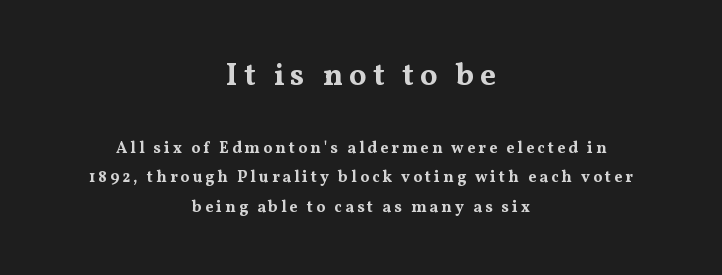
{"serif": "yes", "italic": "no", "bold": "yes", "weight": "bold", "width": "wide", "stroke_contrast": "medium", "x_height": "medium", "monospaced": "no", "underline": "no", "align": "center", "line_spacing_ratio": 1.84, "larger_block": "first", "size_ratio": 1.94, "glyph_px": 31}
